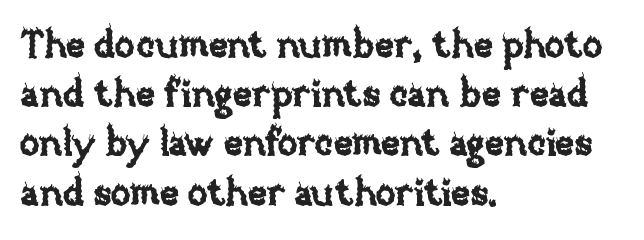
The rendering anchors every line to the left-hand side. Posture: straight, roman, zero tilt. This sample keeps an unexceptional amount of space between lines. Just letters on the line, the space beneath them empty.
